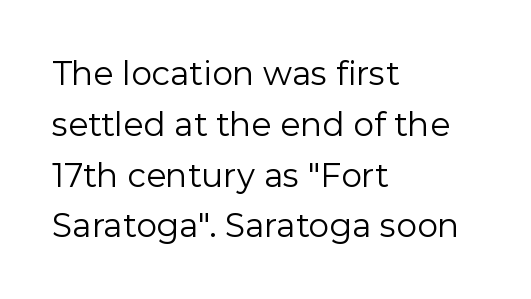
Decoration check: the copy has no underline. Inter-character spacing is left at the font's built-in metrics. A light-to-regular cut is what we see here. Letterform terminals end flat and unadorned throughout the passage. The rendering uses a moderate line-height, typical for paragraphs.
